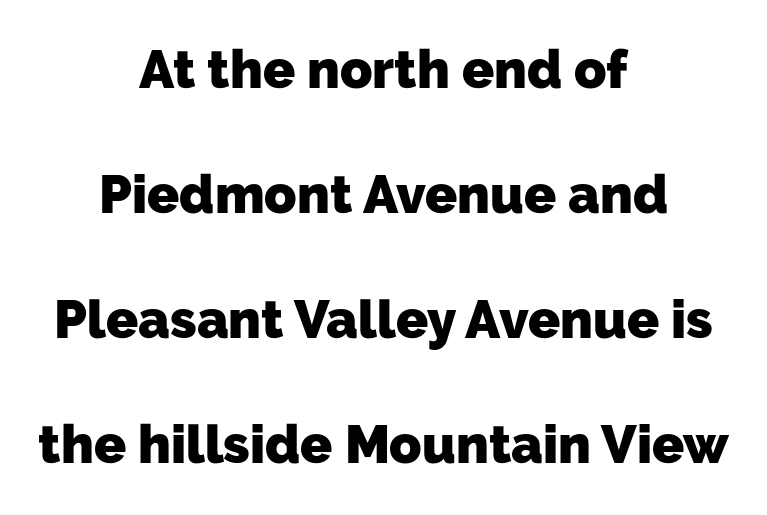
{"serif": "no", "bold": "yes", "weight": "heavy", "width": "normal", "stroke_contrast": "low", "x_height": "medium", "monospaced": "no", "underline": "no", "align": "center", "line_spacing": "loose", "line_spacing_ratio": 2.36, "letter_spacing": "normal", "letter_spacing_em": 0.0, "glyph_px": 53}
